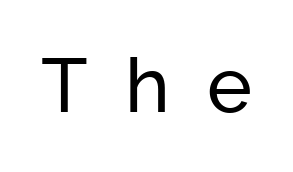
{"serif": "no", "italic": "no", "width": "normal", "stroke_contrast": "low", "x_height": "medium", "monospaced": "no", "underline": "no", "letter_spacing": "wide", "letter_spacing_em": 0.49, "glyph_px": 76}
